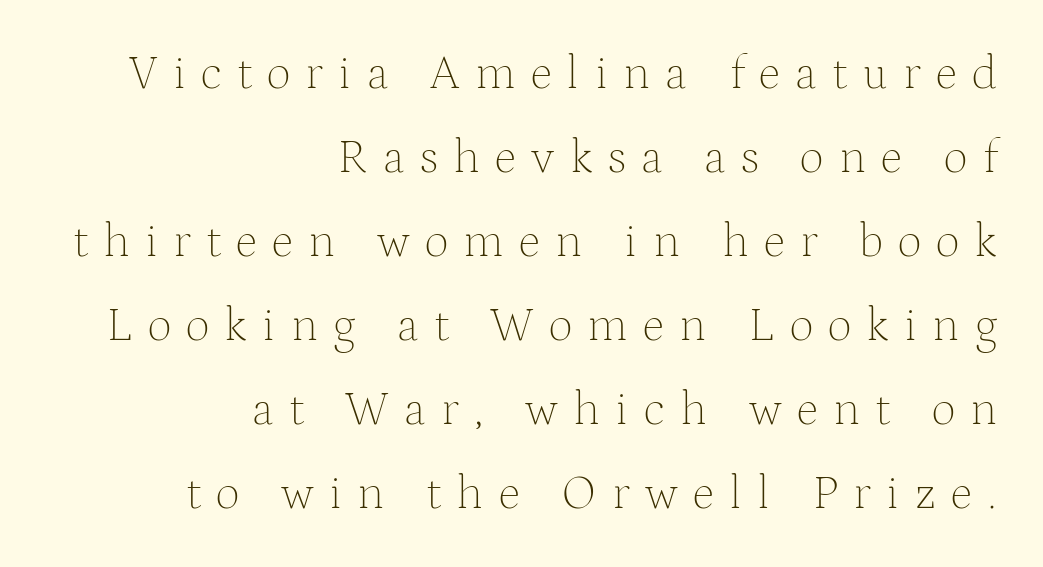
{"serif": "yes", "italic": "no", "bold": "no", "weight": "thin", "width": "normal", "stroke_contrast": "medium", "x_height": "medium", "monospaced": "no", "underline": "no", "align": "right", "line_spacing_ratio": 1.75, "letter_spacing": "wide", "letter_spacing_em": 0.32, "glyph_px": 48}
